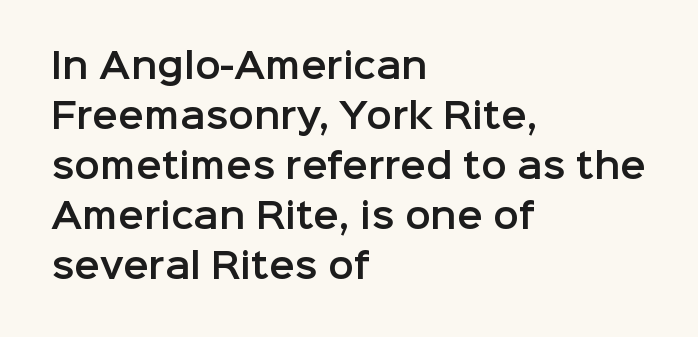
{"serif": "no", "italic": "no", "width": "normal", "stroke_contrast": "low", "x_height": "medium", "monospaced": "no", "underline": "no", "align": "left", "line_spacing": "normal", "line_spacing_ratio": 1.47, "letter_spacing": "normal", "letter_spacing_em": 0.0, "glyph_px": 34}
